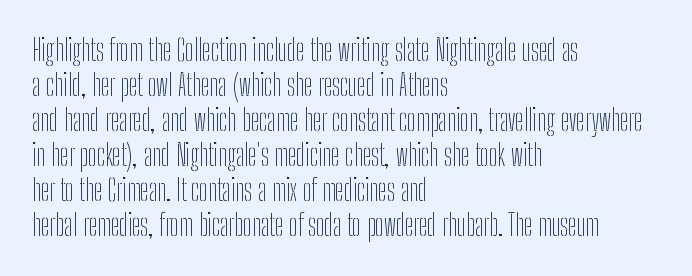
Stems and bowls with no extra thickness — not bold. Is this a fixed-width face? No — the glyphs have proportional, varying widths. Every stem runs plumb, perpendicular to the baseline. Compared with a centered layout, this one pins lines to the left instead.
